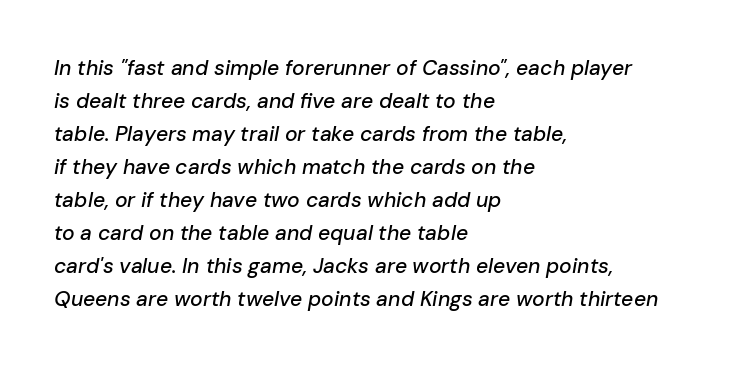
Q: Is the text italic (slanted)? A: Yes, it leans right by about 10 degrees.
Q: Is the text underlined? A: No.
Q: How is the paragraph aligned? A: Left-aligned.
Q: Is the spacing between letters normal or unusually wide? A: Normal.
Q: Is the spacing between lines tight, normal or loose? A: Normal.
